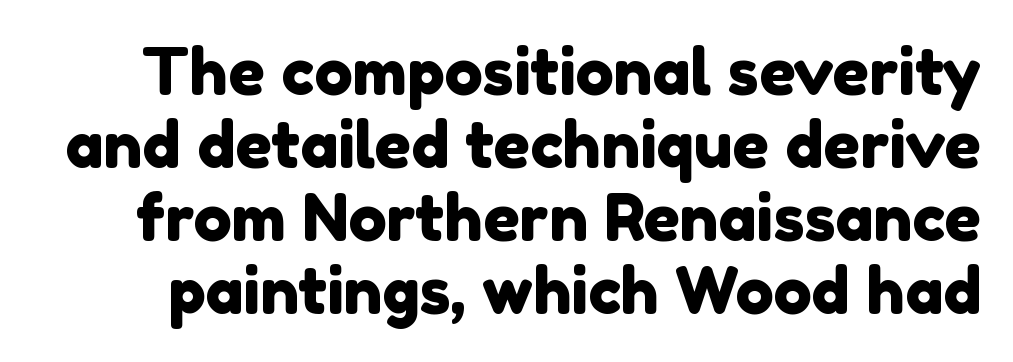
The image shows 64 px sans-serif type; set tight line spacing (1.14x), normal letter spacing, not underlined; a medium x-height.
